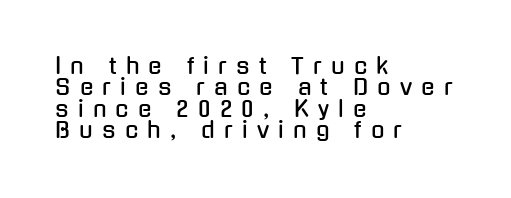
{"italic": "no", "underline": "no", "align": "left", "line_spacing": "tight", "line_spacing_ratio": 0.97, "letter_spacing": "wide", "letter_spacing_em": 0.42, "glyph_px": 22}
